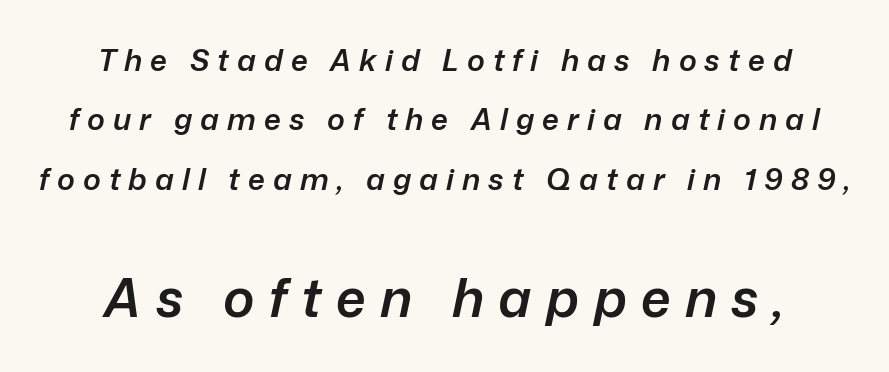
{"italic": "yes", "lean": "right", "slant_degrees": 12, "bold": "semi", "weight": "semibold", "width": "normal", "stroke_contrast": "low", "x_height": "medium", "monospaced": "no", "underline": "no", "line_spacing": "loose", "line_spacing_ratio": 1.98, "letter_spacing": "wide", "letter_spacing_em": 0.27, "larger_block": "second", "size_ratio": 1.77, "glyph_px": 53}
